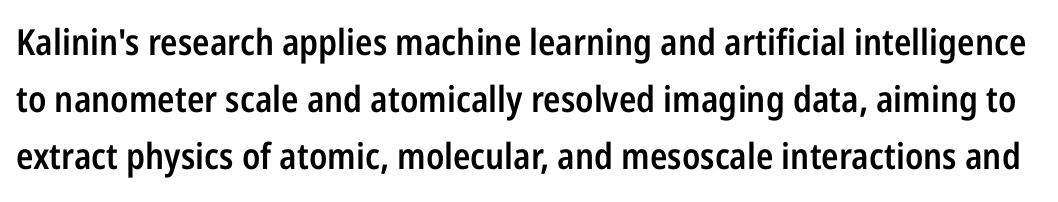
These lines carry some extra weight — a demibold, not a full bold. A clean baseline with only descenders dipping below it. Leading: standard. A typesetter would call this zero additional tracking.
